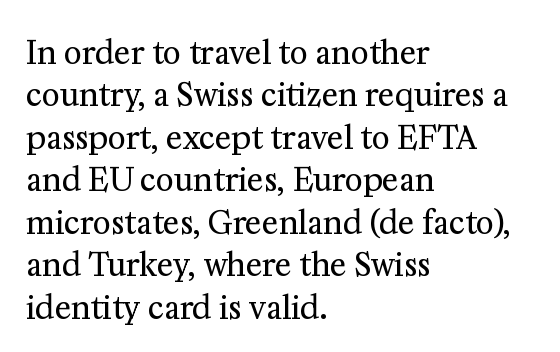
The image shows 31 px regular-weight serif type, upright; set left-aligned, normal line spacing (1.37x), normal letter spacing, not underlined; medium stroke contrast and a medium x-height.
